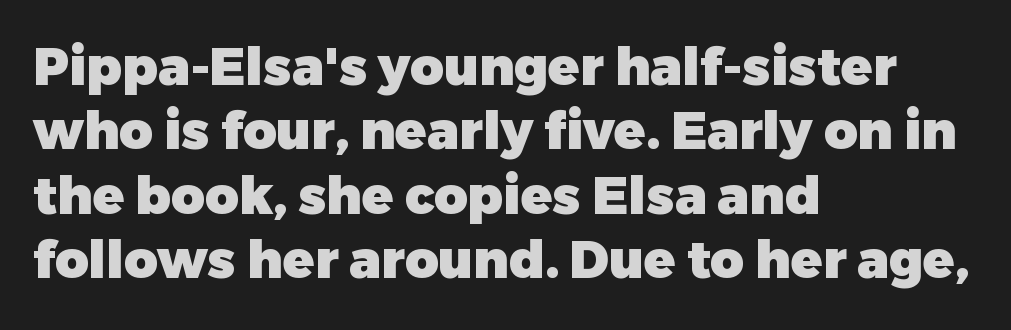
The image shows 52 px heavy sans-serif type, upright; set left-aligned, line spacing 1.24x, normal letter spacing, not underlined; low stroke contrast and a medium x-height.
